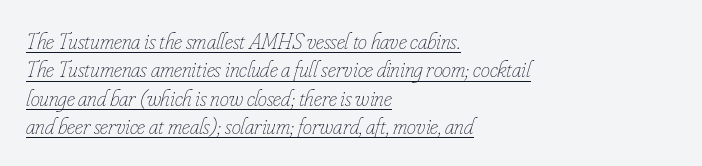
What stands out about the letter spacing? Nothing — it is the standard amount. Each line starts at the same left margin while the right side varies. Emphasis-style slanted type is in use. The string is rendered with underlining switched on. Stem width sits at or under what a default text font uses.
